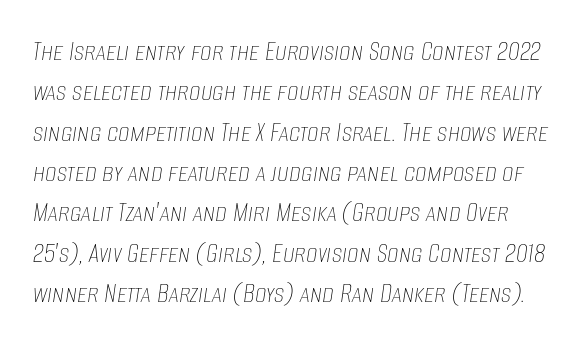
Q: Is the text bold? A: No.
Q: Is the text italic (slanted)? A: Yes, it leans right by about 8 degrees.
Q: Is the text underlined? A: No.
Q: Is the spacing between letters normal or unusually wide? A: Normal.
Q: Is the spacing between lines tight, normal or loose? A: Normal.
Q: Width (condensed, normal, or wide)? A: Condensed.
Q: Stroke contrast? A: Low.
Q: x-height? A: Large.
Q: Monospaced? A: No.
